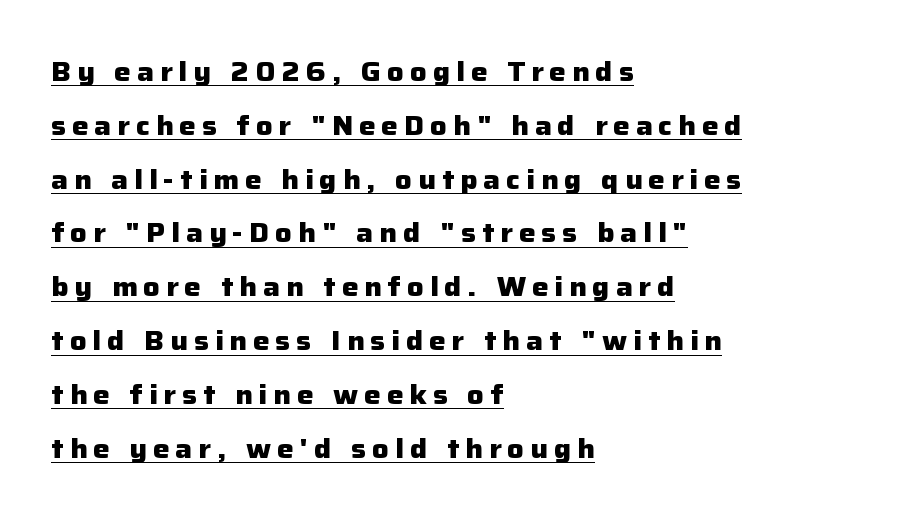
{"italic": "no", "bold": "yes", "underline": "yes", "align": "left", "line_spacing": "loose", "line_spacing_ratio": 2.07, "letter_spacing": "wide", "letter_spacing_em": 0.23, "glyph_px": 26}
